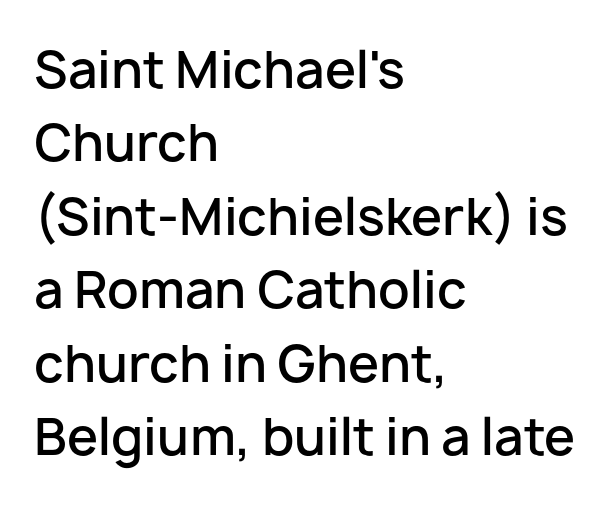
Compared with a centered layout, this one pins lines to the left instead. Underlining? Definitely not there. Are there feet on the stems? There aren't — it's a sans. A bit beefed up — I'd call it semibold rather than bold. When letters stand straight like this, we call the style roman or upright.
